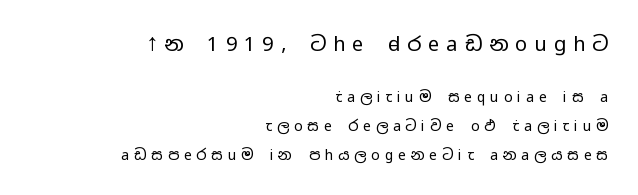
The image shows 20 px text type, upright; set right-aligned, loose line spacing (2.06x), unusually wide letter spacing (+0.35 em), not underlined; the first (top) block is 1.43x larger.
